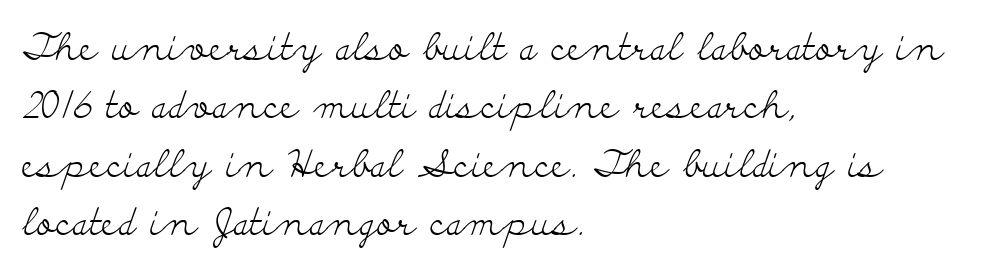
Q: Is the text bold? A: No.
Q: Is the text italic (slanted)? A: Yes.
Q: Is the typeface a serif or a sans-serif typeface? A: Serif.
Q: Is the text underlined? A: No.
Q: How is the paragraph aligned? A: Left-aligned.
Q: Is the spacing between letters normal or unusually wide? A: Normal.
Q: Is the spacing between lines tight, normal or loose? A: Normal.
Q: Width (condensed, normal, or wide)? A: Wide.
Q: Stroke contrast? A: Low.
Q: x-height? A: Small.
Q: Monospaced? A: No.
